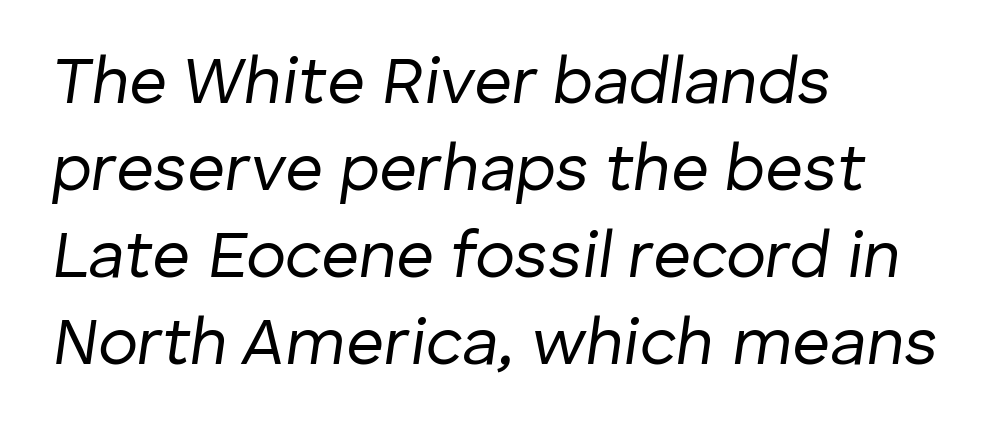
The image shows 66 px regular-weight type, italic (leaning right); set left-aligned, normal line spacing (1.32x), normal letter spacing, not underlined; low stroke contrast and a medium x-height.
